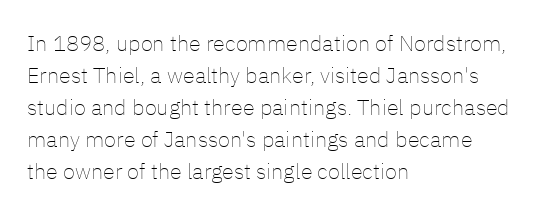
Q: Is the text bold? A: No.
Q: Is the text italic (slanted)? A: No, it is upright.
Q: Is the text underlined? A: No.
Q: How is the paragraph aligned? A: Left-aligned.
Q: Is the spacing between letters normal or unusually wide? A: Normal.
Q: Is the spacing between lines tight, normal or loose? A: Normal.
